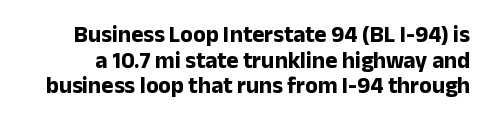
Check the space under the baseline: it is left empty. The block of text is dense from top to bottom, with scant space between rows. Italic: no, the glyphs are upright roman. Tracking value appears to be zero — textbook default spacing.
